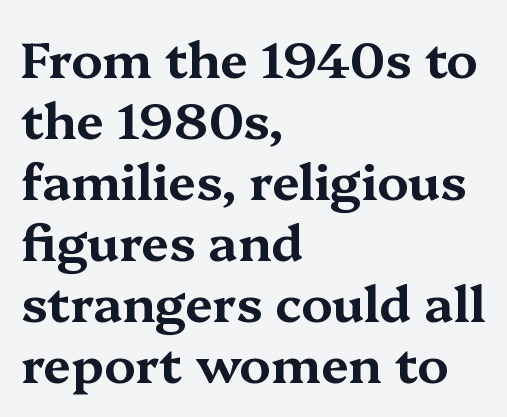
{"serif": "yes", "italic": "no", "width": "wide", "stroke_contrast": "medium", "x_height": "medium", "monospaced": "no", "underline": "no", "align": "left", "line_spacing_ratio": 1.22, "letter_spacing": "normal", "letter_spacing_em": 0.0, "glyph_px": 50}
